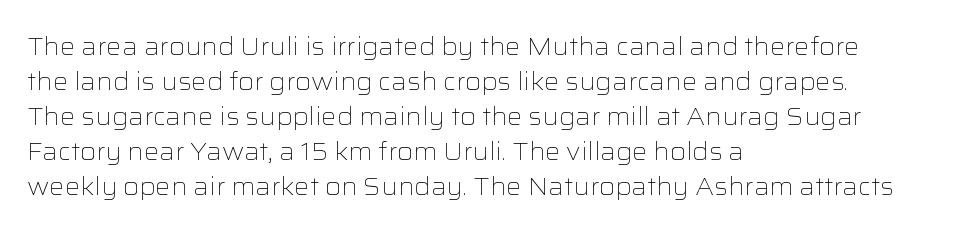
The image shows 24 px text type, upright; set left-aligned, normal line spacing (1.46x), normal letter spacing, not underlined.
